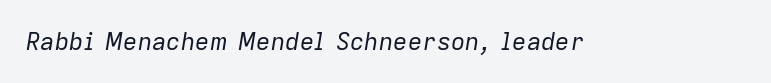
Q: Is the text bold? A: No.
Q: Is the text italic (slanted)? A: Yes, it leans right by about 9 degrees.
Q: Is the text underlined? A: No.
Q: Is the spacing between letters normal or unusually wide? A: Normal.
